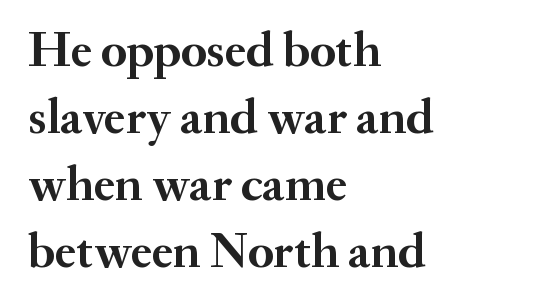
The image shows 49 px semibold serif type, upright; set left-aligned, normal line spacing (1.37x), normal letter spacing, not underlined; medium stroke contrast and a small x-height.
